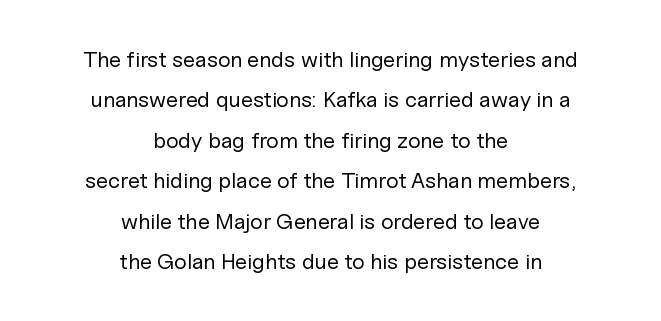
{"italic": "no", "bold": "no", "underline": "no", "align": "center", "line_spacing_ratio": 1.84, "letter_spacing": "normal", "letter_spacing_em": 0.0, "glyph_px": 22}
